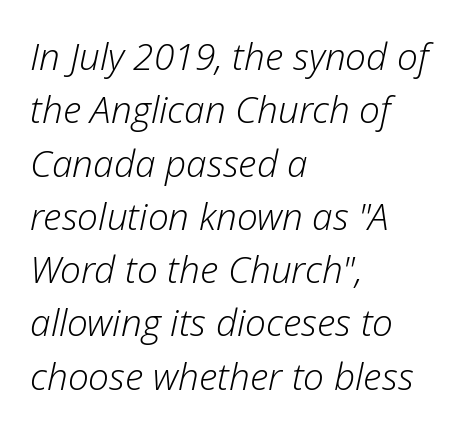
Decoration check: the copy has no underline. Quick note: italic. Spacing between characters is what you'd get straight out of the box. Evenly set lines give the paragraph a standard silhouette. The paragraph shown leans on its left margin.
